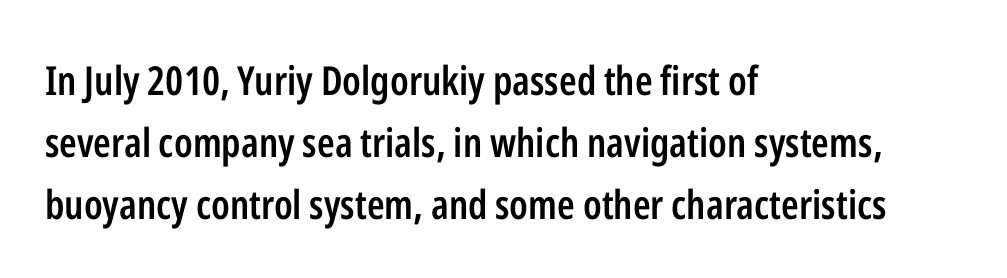
Q: Is the text bold? A: Semi-bold.
Q: Is the text italic (slanted)? A: No, it is upright.
Q: Is the typeface a serif or a sans-serif typeface? A: Sans-serif.
Q: Is the text underlined? A: No.
Q: How is the paragraph aligned? A: Left-aligned.
Q: Is the spacing between letters normal or unusually wide? A: Normal.
Q: Is the spacing between lines tight, normal or loose? A: Normal.
Q: Width (condensed, normal, or wide)? A: Condensed.
Q: Stroke contrast? A: Low.
Q: x-height? A: Medium.
Q: Monospaced? A: No.
